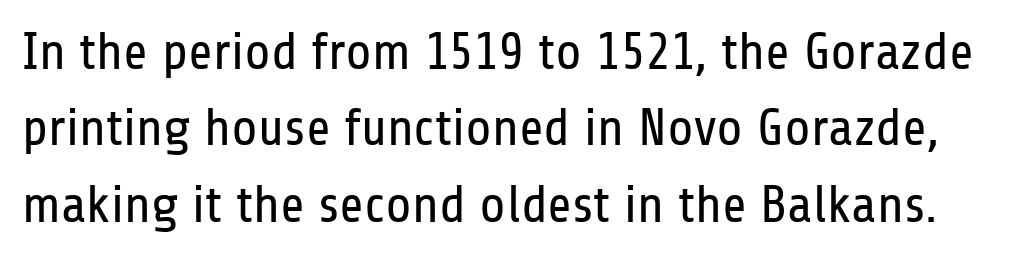
The image shows 53 px regular-weight, condensed sans-serif type, upright; set normal line spacing (1.44x), normal letter spacing, not underlined; low stroke contrast and a medium x-height.
